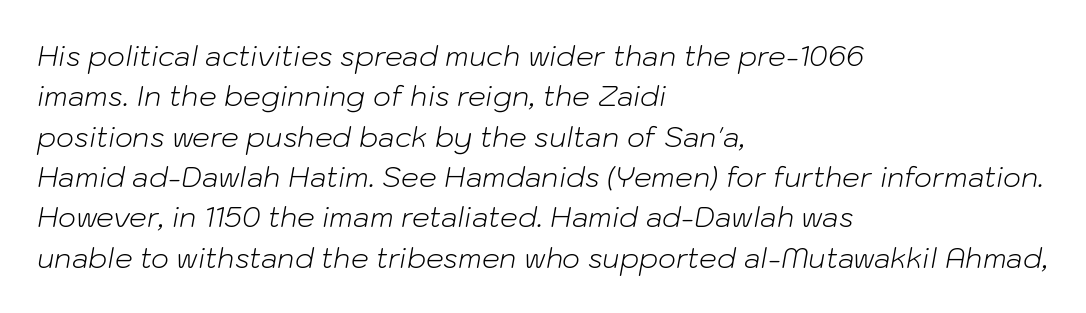
The image shows 28 px light type, italic (leaning right); set left-aligned, normal line spacing (1.44x), normal letter spacing, not underlined; low stroke contrast and a medium x-height.
